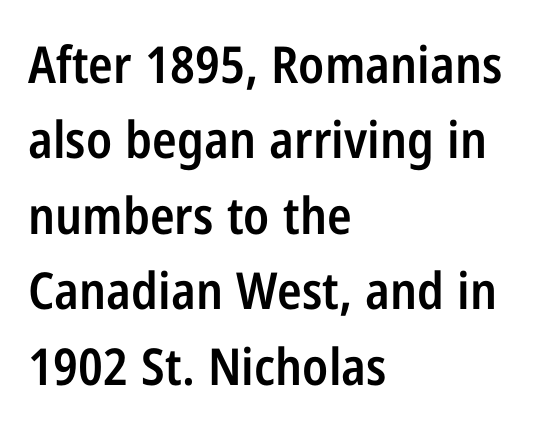
The image shows 51 px semibold, condensed sans-serif type, upright; set left-aligned, normal line spacing (1.48x), normal letter spacing, not underlined; low stroke contrast and a medium x-height.
